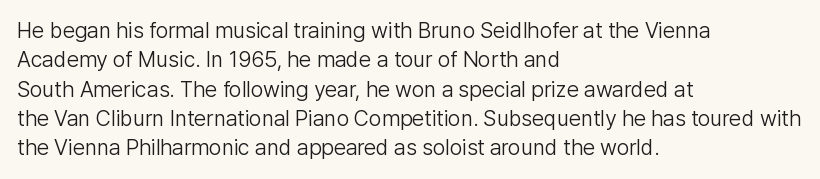
The image shows 22 px text type, upright; set left-aligned, normal line spacing (1.33x), normal letter spacing, not underlined.
